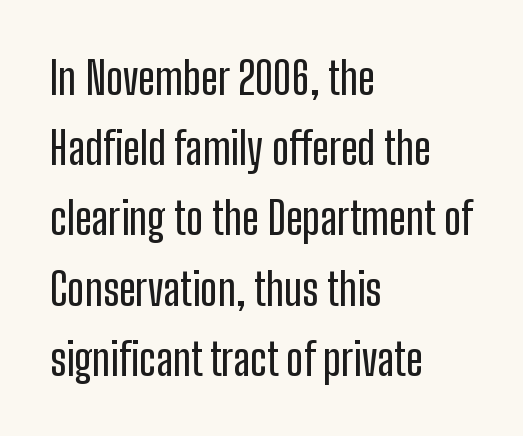
The space directly below the letters is spotless. Here the designer chose a conventional face with non-uniform glyph widths. What stands out about the letter spacing? Nothing — it is the standard amount. The letters stand upright; this is a roman face. Horizontal alignment here is leftward, the default for most running prose. Observe the absence of serifs on each vertical stroke in this sample.
